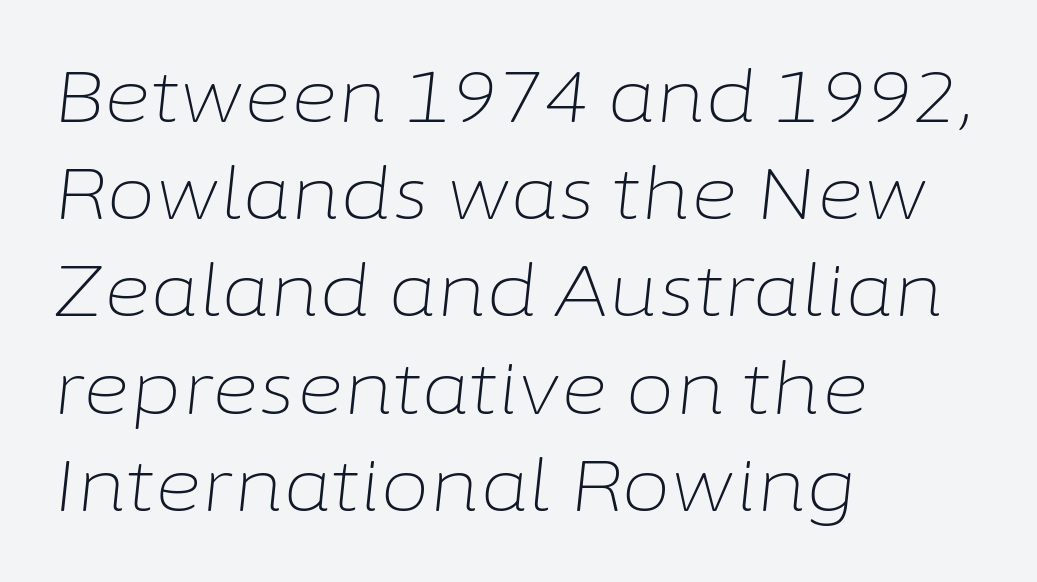
The image shows 72 px light type, italic (leaning right); set left-aligned, normal line spacing (1.35x), normal letter spacing, not underlined; low stroke contrast and a medium x-height.
